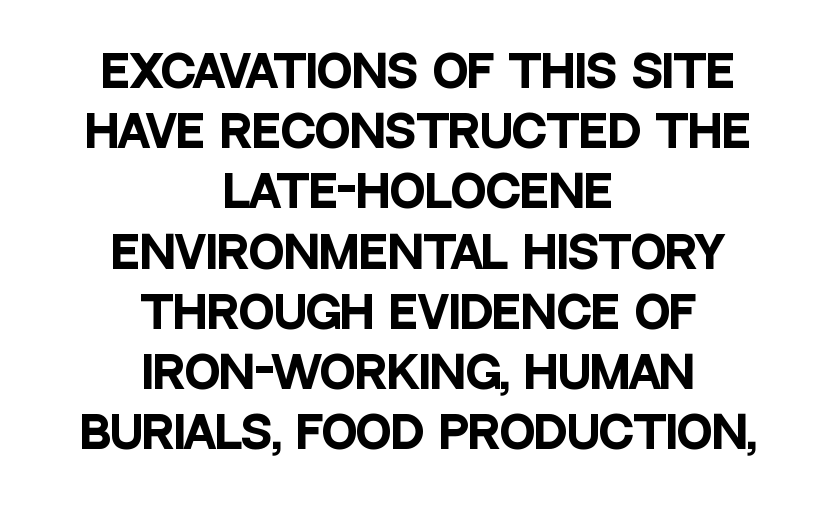
Observe the ordinary spacing: letters are neighbours, not strangers. The string is rendered with underlining switched off. Thick stems and heavy bowls — unmistakably bold. Vertically, the passage feels balanced, rows spaced as you'd expect. You could not count columns in this text — the font is proportionally spaced. Stroke terminals: plain, sans-serif.
